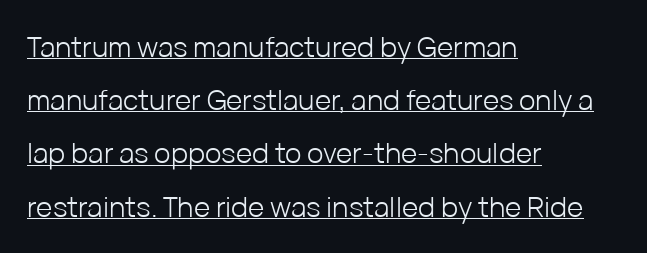
Q: Is the text bold? A: No.
Q: Is the text italic (slanted)? A: No, it is upright.
Q: Is the typeface a serif or a sans-serif typeface? A: Sans-serif.
Q: Is the text underlined? A: Yes.
Q: How is the paragraph aligned? A: Left-aligned.
Q: Is the spacing between letters normal or unusually wide? A: Normal.
Q: Is the spacing between lines tight, normal or loose? A: Loose.
Q: Width (condensed, normal, or wide)? A: Normal.
Q: Stroke contrast? A: Low.
Q: x-height? A: Medium.
Q: Monospaced? A: No.
